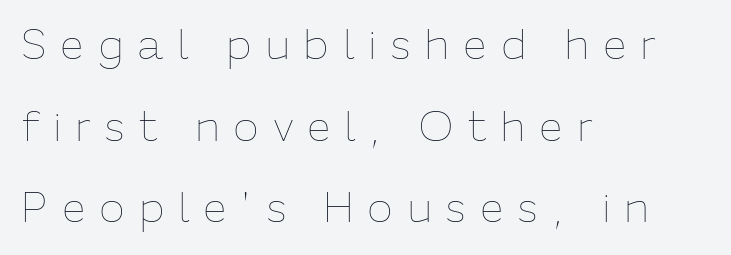
The image shows 43 px thin type, upright; set left-aligned, loose line spacing (1.9x), unusually wide letter spacing (+0.31 em), not underlined; low stroke contrast and a medium x-height.
